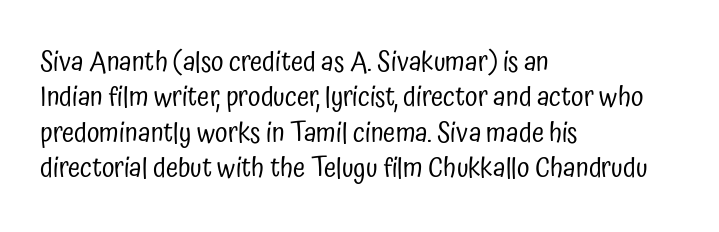
The image shows 28 px regular-weight, condensed sans-serif type, upright; set left-aligned, normal line spacing (1.26x), normal letter spacing, not underlined; low stroke contrast and a medium x-height.
